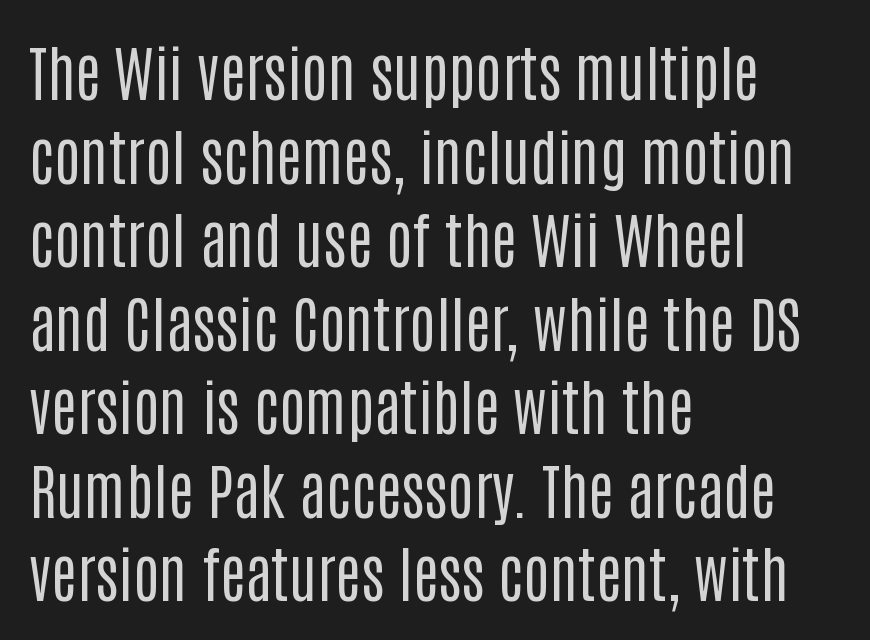
A typesetter would mark this as roman, not italic. The typesetting does not lean heavy: it is not bold. No word sits above an underline. Is the letter spacing exaggerated? No — it looks like the ordinary default.
